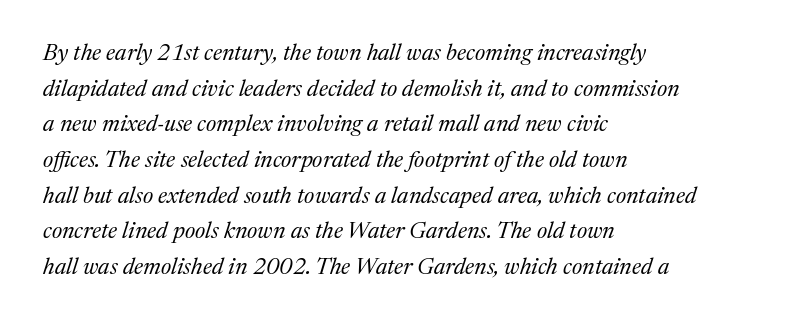
Q: Is the text bold? A: No.
Q: Is the text italic (slanted)? A: Yes, it leans right by about 17 degrees.
Q: Is the text underlined? A: No.
Q: How is the paragraph aligned? A: Left-aligned.
Q: Is the spacing between letters normal or unusually wide? A: Normal.
Q: Is the spacing between lines tight, normal or loose? A: Normal.
